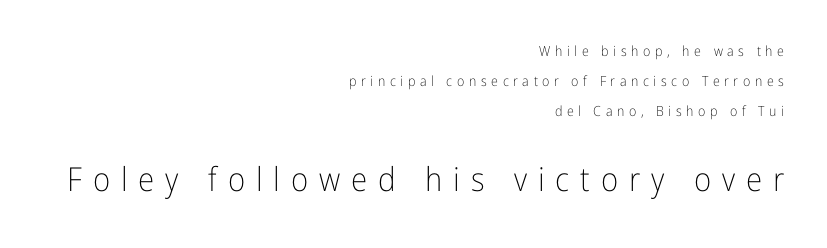
This rendering employs a face without finishing strokes, i.e., a sans-serif. The lines are quadded right. Is this a fixed-width face? No — the glyphs have proportional, varying widths. The following chunk of copy outweighs the initial chunk in type size.
